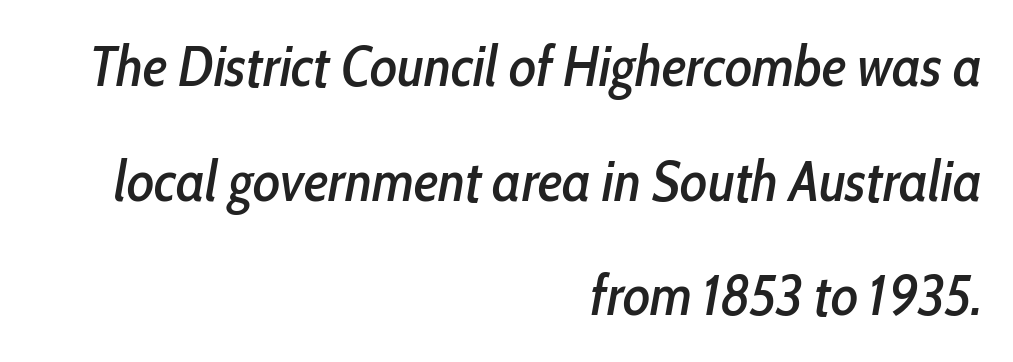
The image shows 57 px condensed type, italic (leaning right); set right-aligned, loose line spacing (2.01x), normal letter spacing, not underlined; low stroke contrast and a medium x-height.
